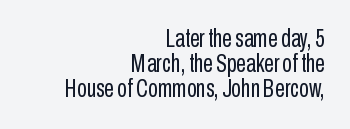
Q: Is the text bold? A: No.
Q: Is the text italic (slanted)? A: No, it is upright.
Q: Is the text underlined? A: No.
Q: How is the paragraph aligned? A: Right-aligned.
Q: Is the spacing between letters normal or unusually wide? A: Normal.
Q: Is the spacing between lines tight, normal or loose? A: Tight.
